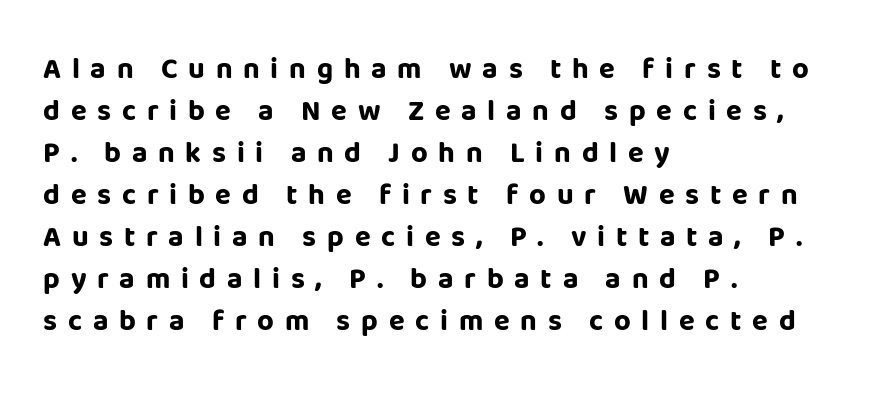
Q: Is the text bold? A: Yes.
Q: Is the text italic (slanted)? A: No, it is upright.
Q: Is the typeface a serif or a sans-serif typeface? A: Sans-serif.
Q: Is the text underlined? A: No.
Q: How is the paragraph aligned? A: Left-aligned.
Q: Is the spacing between letters normal or unusually wide? A: Unusually wide.
Q: Is the spacing between lines tight, normal or loose? A: Normal.
Q: Width (condensed, normal, or wide)? A: Normal.
Q: Stroke contrast? A: Low.
Q: x-height? A: Large.
Q: Monospaced? A: No.
